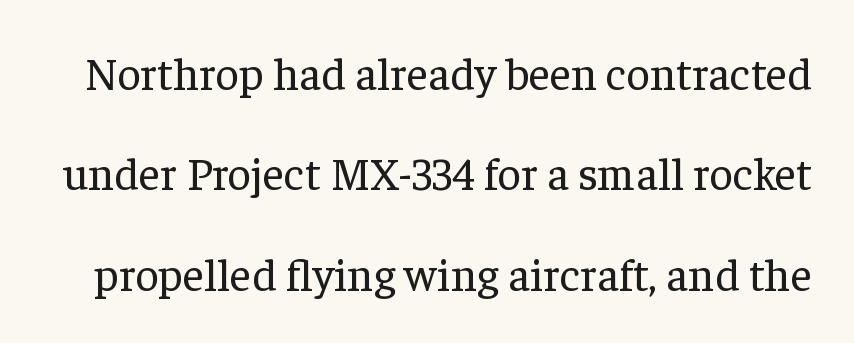
{"serif": "yes", "italic": "no", "bold": "no", "weight": "regular", "width": "normal", "stroke_contrast": "low", "x_height": "medium", "monospaced": "no", "underline": "no", "line_spacing": "loose", "line_spacing_ratio": 2.18, "letter_spacing": "normal", "letter_spacing_em": 0.0, "glyph_px": 46}
